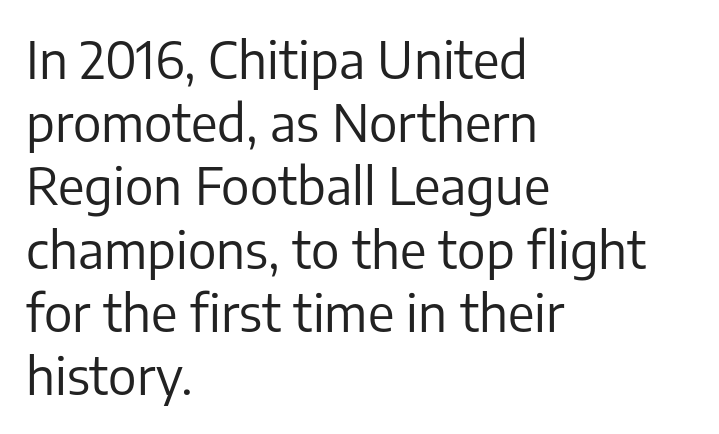
The rendering uses natural spacing where letterforms have individual widths. The face used here is rendered with its standard letterfit. Stems here are at most as thick as an everyday book face. Where is the straight margin? On the left. Typographically, this falls in the sans-serif category. This is roman type, the default non-slanted kind.
